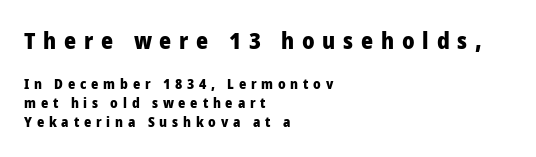
{"italic": "no", "bold": "yes", "underline": "no", "align": "left", "line_spacing": "normal", "line_spacing_ratio": 1.37, "letter_spacing": "wide", "letter_spacing_em": 0.34, "larger_block": "first", "size_ratio": 1.64, "glyph_px": 23}
